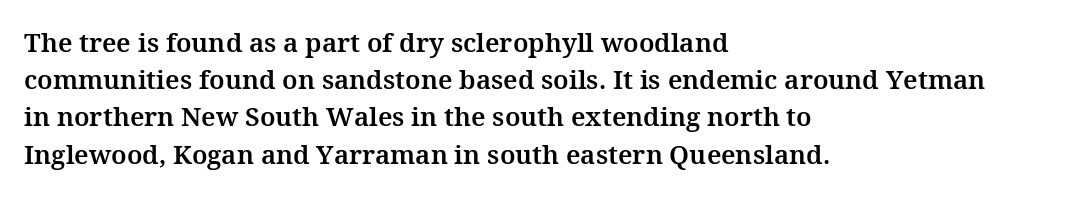
The passage is arranged the way most books set body copy — flush left. No extra tracking has been applied to these lines. You can tell it's not italic because the verticals are truly vertical. The leading is moderate, giving the passage an even texture. The specimen omits any rule beneath the text block's lines.
